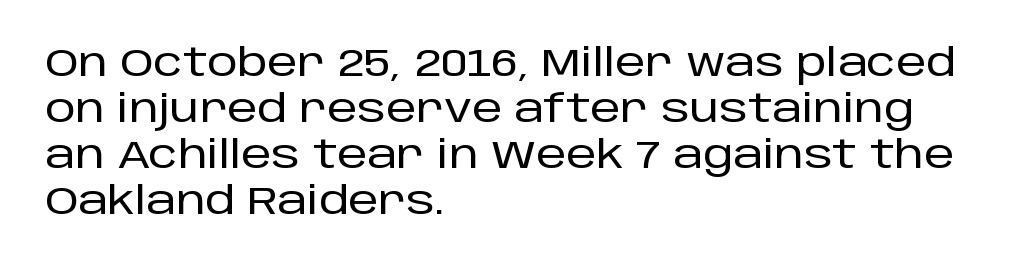
The image shows 38 px sans-serif type, upright; set left-aligned, line spacing 1.21x, normal letter spacing, not underlined; low stroke contrast and a large x-height.
